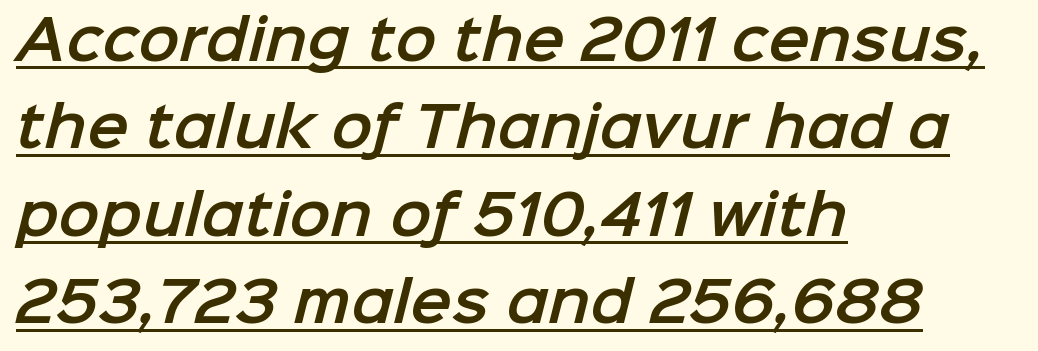
Q: Is the typeface a serif or a sans-serif typeface? A: Sans-serif.
Q: Is the text underlined? A: Yes.
Q: How is the paragraph aligned? A: Left-aligned.
Q: Is the spacing between letters normal or unusually wide? A: Normal.
Q: Is the spacing between lines tight, normal or loose? A: Normal.
Q: Width (condensed, normal, or wide)? A: Normal.
Q: Stroke contrast? A: Low.
Q: x-height? A: Medium.
Q: Monospaced? A: No.
